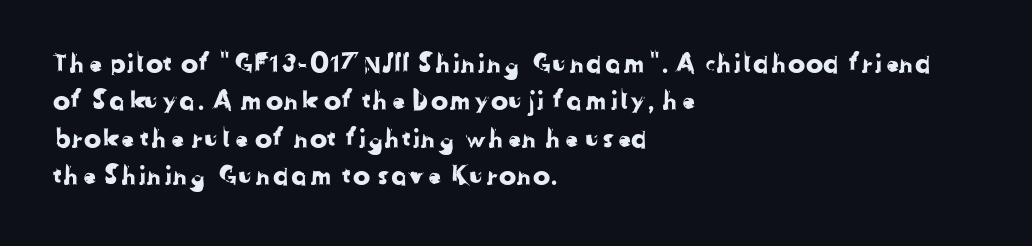
Q: Is the text underlined? A: No.
Q: How is the paragraph aligned? A: Left-aligned.
Q: Is the spacing between letters normal or unusually wide? A: Normal.
Q: Is the spacing between lines tight, normal or loose? A: Normal.
